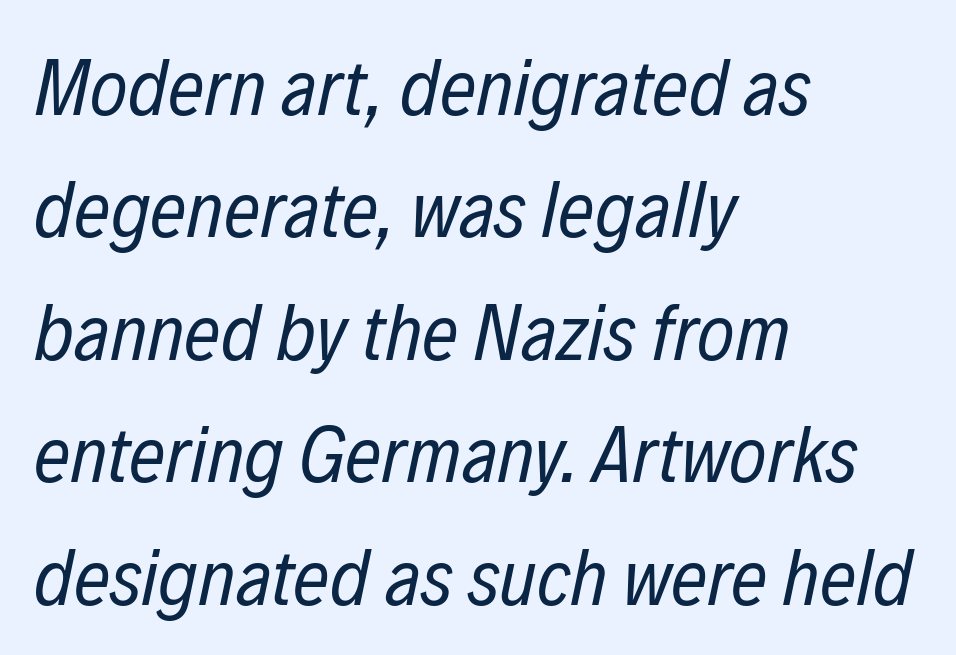
{"italic": "yes", "lean": "right", "slant_degrees": 12, "bold": "no", "weight": "regular", "width": "condensed", "stroke_contrast": "low", "x_height": "medium", "monospaced": "no", "underline": "no", "align": "left", "line_spacing": "normal", "line_spacing_ratio": 1.53, "letter_spacing": "normal", "letter_spacing_em": 0.0, "glyph_px": 80}
